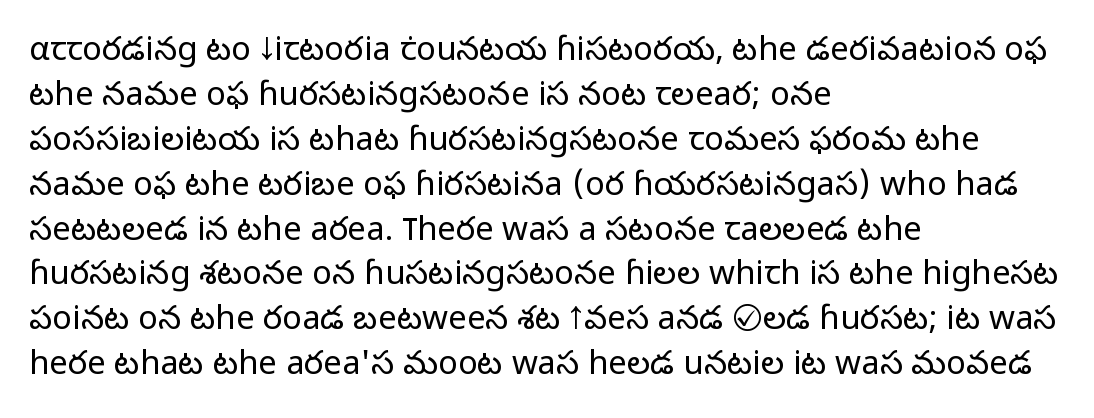
Q: Is the text bold? A: No.
Q: Is the text italic (slanted)? A: No, it is upright.
Q: Is the typeface a serif or a sans-serif typeface? A: Sans-serif.
Q: Is the text underlined? A: No.
Q: How is the paragraph aligned? A: Left-aligned.
Q: Is the spacing between letters normal or unusually wide? A: Normal.
Q: Is the spacing between lines tight, normal or loose? A: Normal.
Q: Width (condensed, normal, or wide)? A: Normal.
Q: Stroke contrast? A: Low.
Q: x-height? A: Medium.
Q: Monospaced? A: No.
